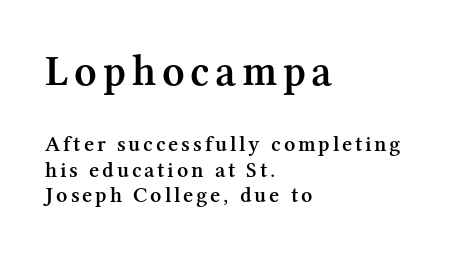
The image shows 44 px semibold serif type, upright; set left-aligned, line spacing 1.16x, not underlined; the first (top) block is 2.0x larger; medium stroke contrast and a medium x-height.
